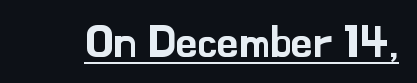
These lines are rendered in a variable-pitch font. Check where the strokes stop: nothing finishes them off — pure sans. Italic? Not at all — the glyphs are vertical. Glyph-to-glyph distance matches everyday printed text. The sample's only ornament is a line tracing under the words.
